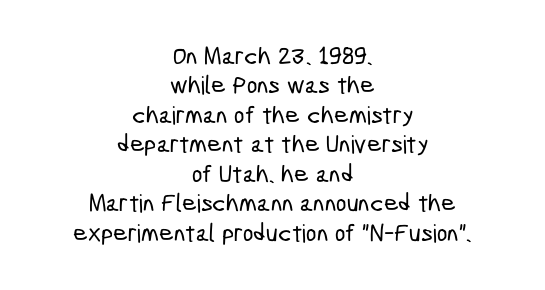
Q: Is the text underlined? A: No.
Q: How is the paragraph aligned? A: Centered.
Q: Is the spacing between letters normal or unusually wide? A: Normal.
